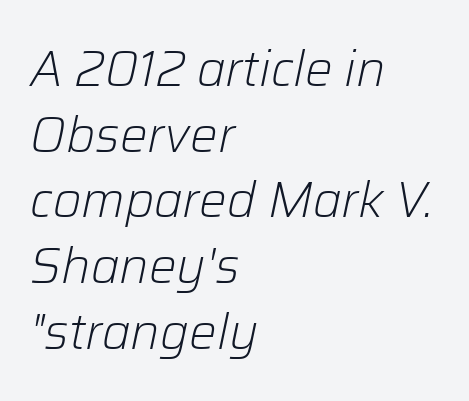
Weight: not bold — regular or lighter. Style check: oblique. Typeset ragged right — the left edge is the straight one. Descender tails drop into unmarked territory.
